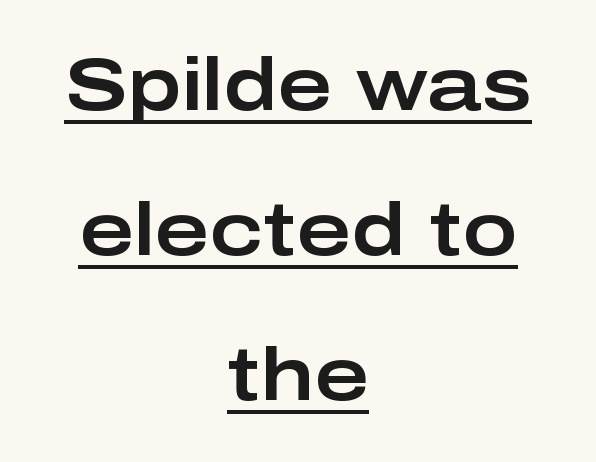
{"serif": "no", "italic": "no", "width": "wide", "stroke_contrast": "low", "x_height": "medium", "monospaced": "no", "underline": "yes", "align": "center", "line_spacing": "loose", "line_spacing_ratio": 1.96, "letter_spacing": "normal", "letter_spacing_em": 0.0, "glyph_px": 74}
